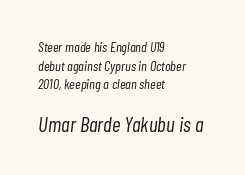
{"italic": "yes", "lean": "right", "slant_degrees": 7, "bold": "no", "underline": "no", "align": "left", "line_spacing": "normal", "line_spacing_ratio": 1.33, "letter_spacing": "normal", "letter_spacing_em": 0.0, "larger_block": "second", "size_ratio": 1.5, "glyph_px": 21}
